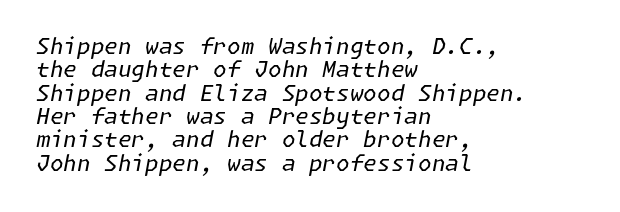
Q: Is the text bold? A: No.
Q: Is the text italic (slanted)? A: Yes, it leans right by about 11 degrees.
Q: Is the text underlined? A: No.
Q: How is the paragraph aligned? A: Left-aligned.
Q: Is the spacing between letters normal or unusually wide? A: Normal.
Q: Is the spacing between lines tight, normal or loose? A: Tight.
